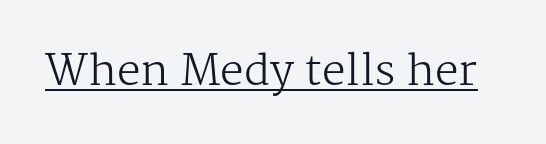
I'd call this a serif setting — the letters wear small feet. Look at the tracking — it's just the regular setting, nothing added. Every character sits straight up, as roman type does. The face looks like a standard text weight, possibly lighter.
